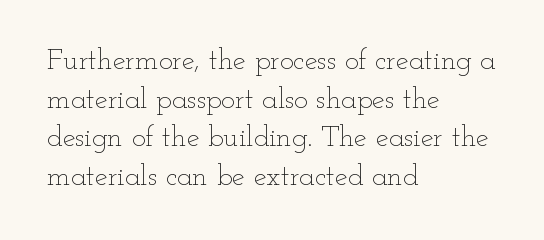
Q: Is the text bold? A: No.
Q: Is the text italic (slanted)? A: No, it is upright.
Q: Is the text underlined? A: No.
Q: How is the paragraph aligned? A: Left-aligned.
Q: Is the spacing between letters normal or unusually wide? A: Normal.
Q: Is the spacing between lines tight, normal or loose? A: Normal.
Q: Width (condensed, normal, or wide)? A: Wide.
Q: Stroke contrast? A: Low.
Q: x-height? A: Small.
Q: Monospaced? A: No.
